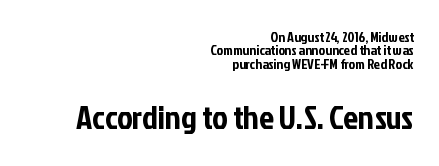
{"serif": "no", "italic": "no", "width": "condensed", "stroke_contrast": "low", "x_height": "medium", "monospaced": "no", "underline": "no", "align": "right", "line_spacing": "tight", "line_spacing_ratio": 0.96, "letter_spacing": "normal", "letter_spacing_em": 0.0, "larger_block": "second", "size_ratio": 2.36, "glyph_px": 33}
